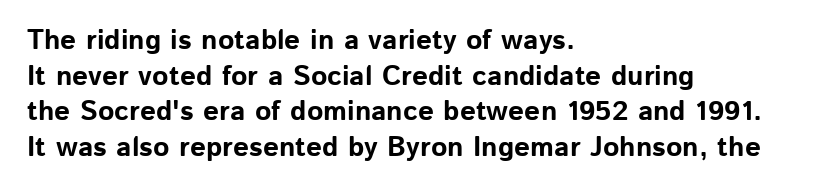
These lines sit exactly where default settings would place them. Designer's note — italics off, roman on. These lines are composed in type without serifs. Typographic density is high because the face is bold. Honestly, there is no underline to notice here at all.
